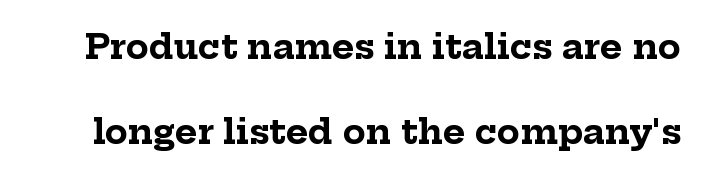
The image shows 34 px bold serif type, upright; set loose line spacing (2.49x), normal letter spacing, not underlined; low stroke contrast and a medium x-height.
